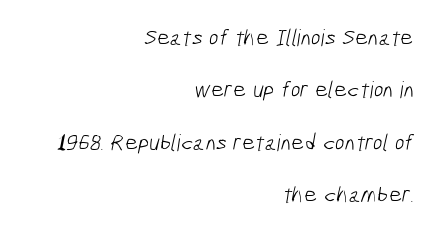
Q: Is the text bold? A: No.
Q: Is the text underlined? A: No.
Q: How is the paragraph aligned? A: Right-aligned.
Q: Is the spacing between letters normal or unusually wide? A: Normal.
Q: Is the spacing between lines tight, normal or loose? A: Loose.
